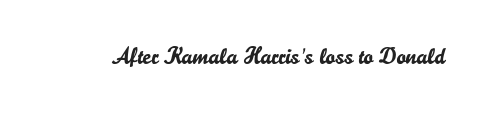
{"underline": "no", "letter_spacing": "normal", "letter_spacing_em": 0.0, "glyph_px": 23}
